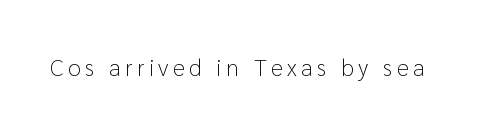
Q: Is the text bold? A: No.
Q: Is the text italic (slanted)? A: No, it is upright.
Q: Is the text underlined? A: No.
